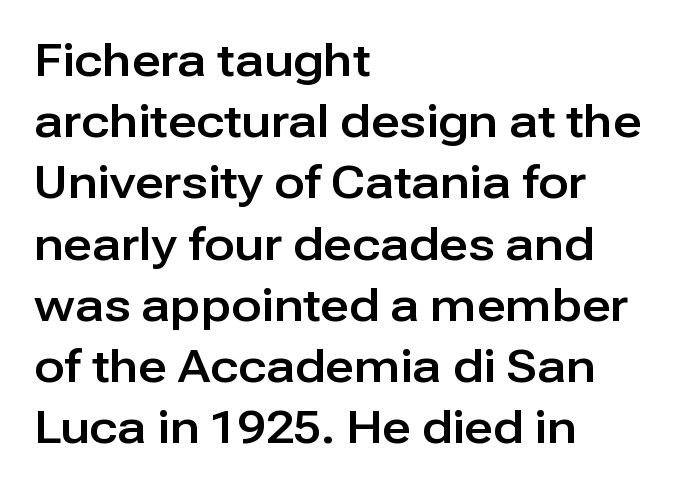
The image shows 45 px sans-serif type, upright; set left-aligned, normal line spacing (1.36x), normal letter spacing, not underlined; low stroke contrast and a medium x-height.
